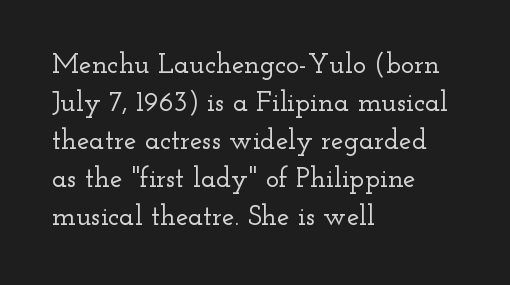
The image shows 28 px wide serif type, upright; set left-aligned, normal line spacing (1.36x), normal letter spacing, not underlined; low stroke contrast and a small x-height.
